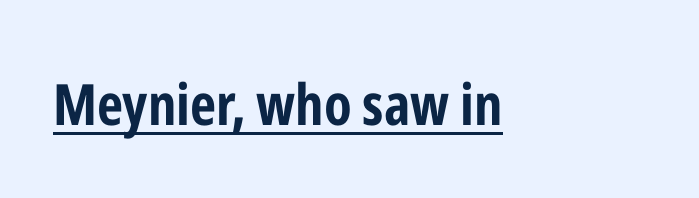
The image shows 57 px bold, condensed sans-serif type, upright; set normal letter spacing, underlined; low stroke contrast and a medium x-height.
